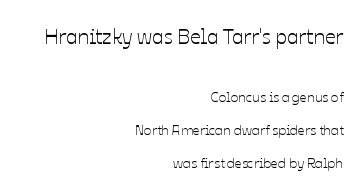
{"italic": "no", "underline": "no", "align": "right", "line_spacing": "loose", "line_spacing_ratio": 2.35, "letter_spacing": "normal", "letter_spacing_em": 0.0, "larger_block": "first", "size_ratio": 1.5, "glyph_px": 21}
